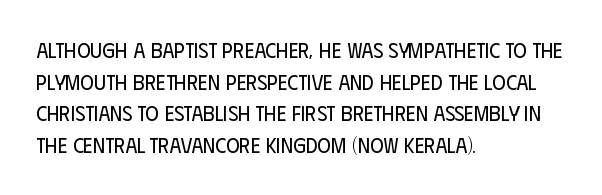
Style check: upright. Leftover space on each line is placed entirely after the last word. The rows are spaced the way most documents space them. The font is comparable to plain body text, perhaps lighter. Honestly, there is no underline to notice here at all. Nobody touched the tracking dial on this one.
